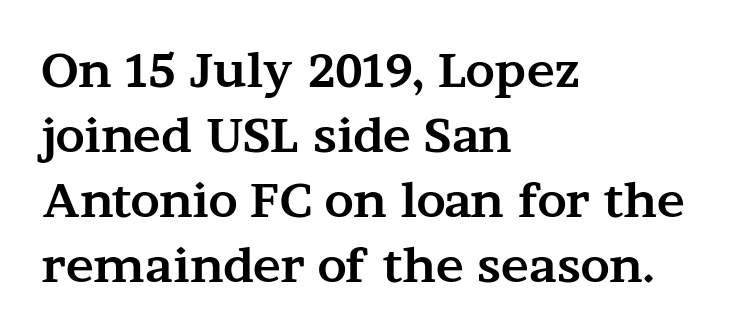
{"serif": "yes", "italic": "no", "bold": "yes", "weight": "bold", "width": "wide", "stroke_contrast": "medium", "x_height": "medium", "monospaced": "no", "underline": "no", "align": "left", "line_spacing": "normal", "line_spacing_ratio": 1.38, "letter_spacing": "normal", "letter_spacing_em": 0.0, "glyph_px": 47}
